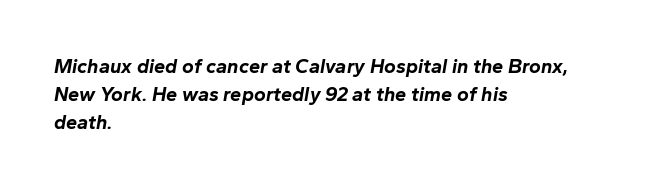
{"italic": "yes", "lean": "right", "slant_degrees": 10, "bold": "yes", "underline": "no", "align": "left", "line_spacing": "normal", "line_spacing_ratio": 1.39, "letter_spacing": "normal", "letter_spacing_em": 0.0, "glyph_px": 20}
